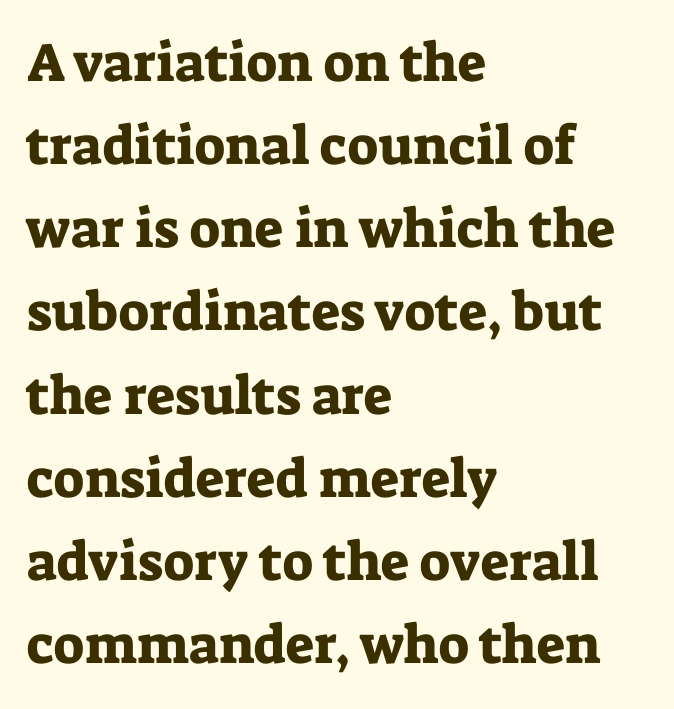
{"serif": "yes", "italic": "no", "width": "normal", "stroke_contrast": "low", "x_height": "medium", "monospaced": "no", "underline": "no", "align": "left", "line_spacing": "normal", "line_spacing_ratio": 1.54, "letter_spacing": "normal", "letter_spacing_em": 0.0, "glyph_px": 54}
